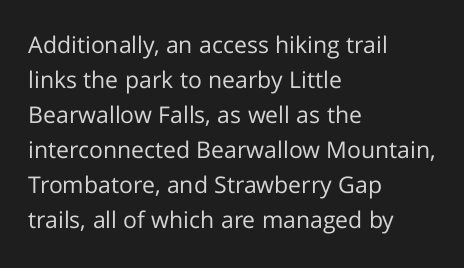
Q: Is the text bold? A: No.
Q: Is the text italic (slanted)? A: No, it is upright.
Q: Is the text underlined? A: No.
Q: How is the paragraph aligned? A: Left-aligned.
Q: Is the spacing between letters normal or unusually wide? A: Normal.
Q: Is the spacing between lines tight, normal or loose? A: Normal.
